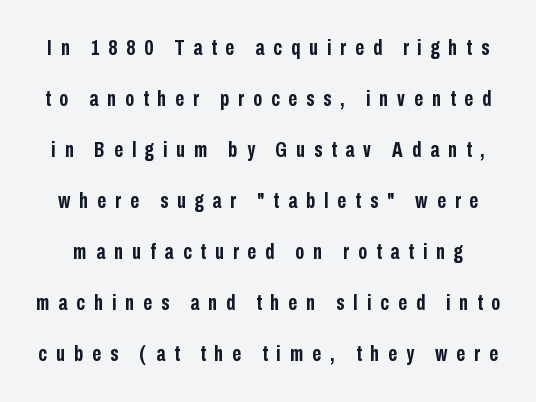
The image shows 22 px bold type, upright; set loose line spacing (2.32x), unusually wide letter spacing (+0.41 em), not underlined.
